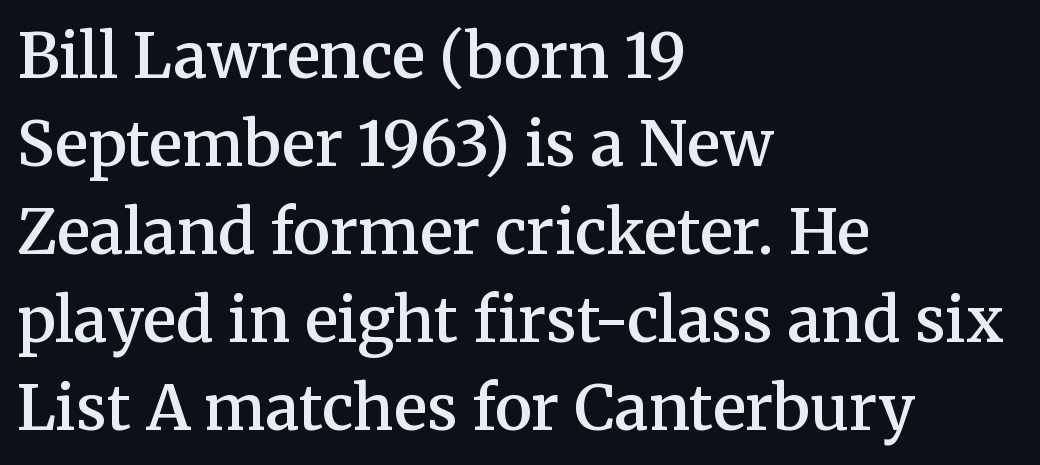
{"serif": "yes", "italic": "no", "bold": "semi", "weight": "semibold", "width": "normal", "stroke_contrast": "medium", "x_height": "medium", "monospaced": "no", "underline": "no", "align": "left", "line_spacing": "normal", "line_spacing_ratio": 1.42, "letter_spacing": "normal", "letter_spacing_em": 0.0, "glyph_px": 62}
